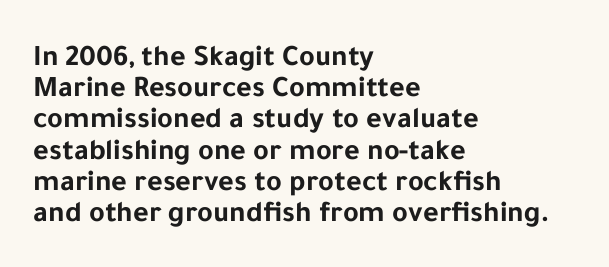
{"serif": "no", "italic": "no", "bold": "yes", "weight": "bold", "width": "normal", "stroke_contrast": "low", "x_height": "medium", "monospaced": "no", "underline": "no", "align": "left", "line_spacing": "tight", "line_spacing_ratio": 1.04, "letter_spacing": "normal", "letter_spacing_em": 0.0, "glyph_px": 30}
